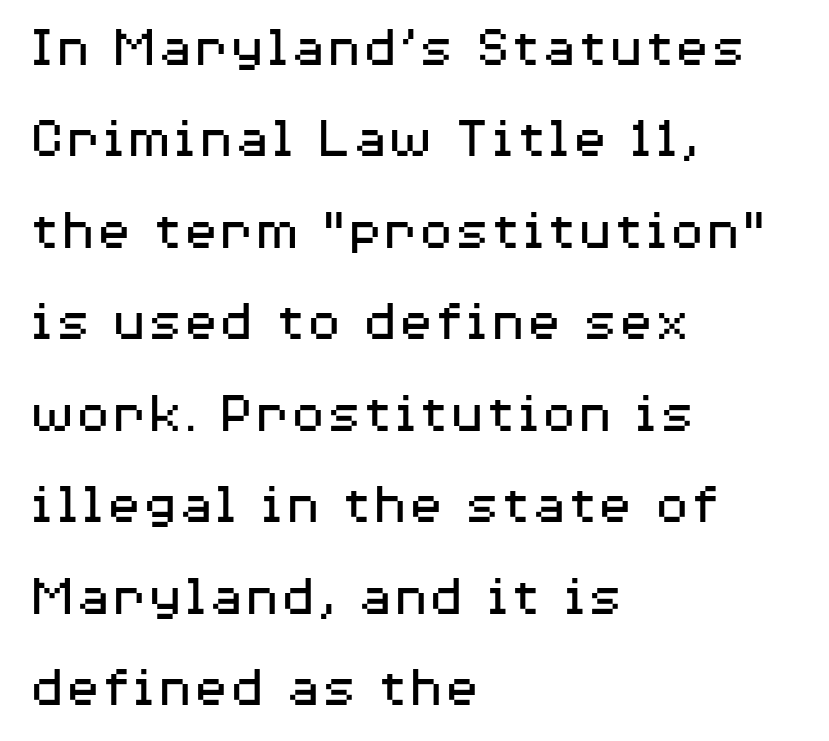
The gaps between neighbouring characters are ordinary and unremarkable. The line-height multiplier appears to be the usual default. You could not count columns in this text — the font is proportionally spaced. In CSS terms this would be text-align: left. The letterforms sit at book weight or below. Check the space under the baseline: it is left empty.
